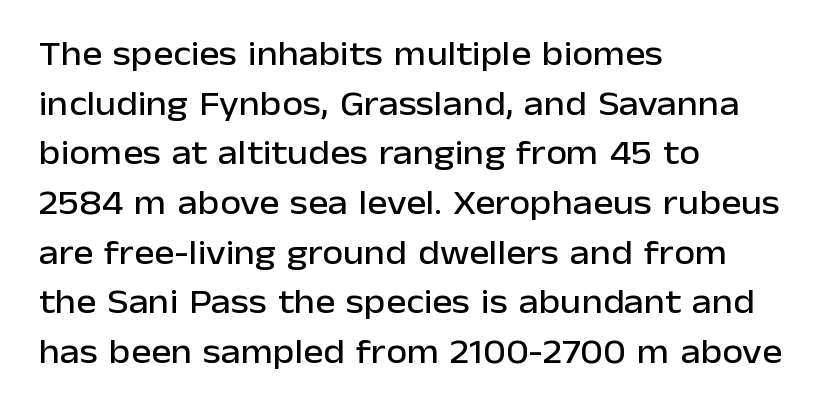
{"serif": "no", "italic": "no", "width": "normal", "stroke_contrast": "low", "x_height": "medium", "monospaced": "no", "underline": "no", "align": "left", "line_spacing": "normal", "line_spacing_ratio": 1.46, "letter_spacing": "normal", "letter_spacing_em": 0.0, "glyph_px": 34}
